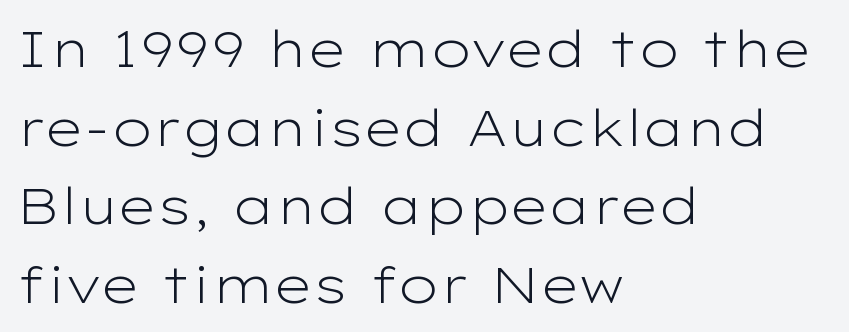
Upright lettering throughout. The lines in this sample share a left origin and differ only in where they stop. The rendering shows plain stroke endings on the letterforms — a sans-serif design. Here the designer chose a conventional face with non-uniform glyph widths. Students, observe: this is what conventionally led text looks like.
